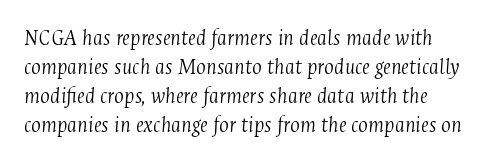
The image shows 23 px text type, italic (leaning right); set normal line spacing (1.26x), normal letter spacing, not underlined.
